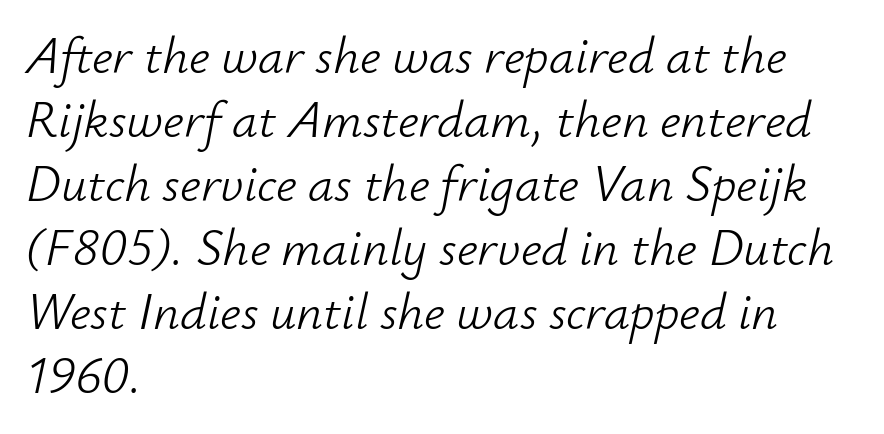
{"italic": "yes", "lean": "right", "slant_degrees": 12, "bold": "no", "weight": "light", "width": "normal", "stroke_contrast": "low", "x_height": "small", "monospaced": "no", "underline": "no", "align": "left", "line_spacing_ratio": 1.23, "letter_spacing": "normal", "letter_spacing_em": 0.0, "glyph_px": 52}
